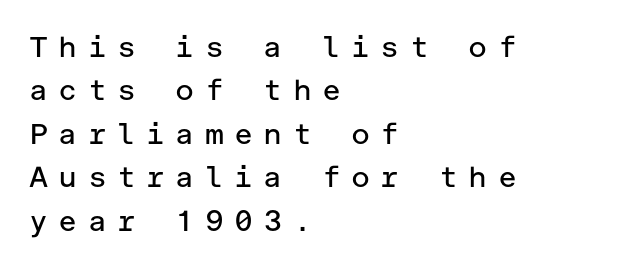
The passage shown is typeset with a sans-serif family. The axis of the letterforms is exactly vertical. Underlining? Definitely not there. In terms of leading, this rendering sits right in the middle. The tracking jumps out immediately: characters are airy and widely separated.
